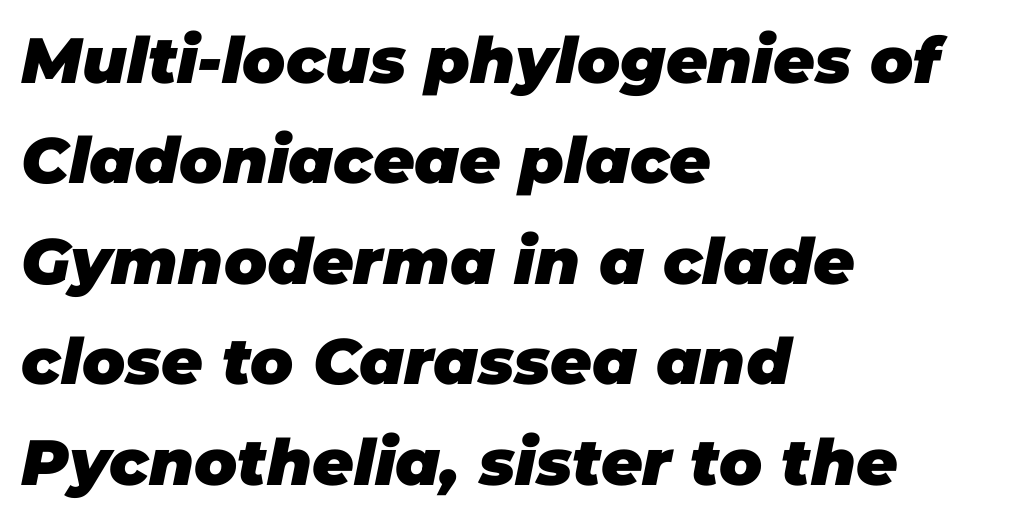
The zone under the glyphs is completely vacant. Summary of weight: heavy, a full bold. A typesetter would mark this as italic. In terms of leading, this rendering sits right in the middle.
